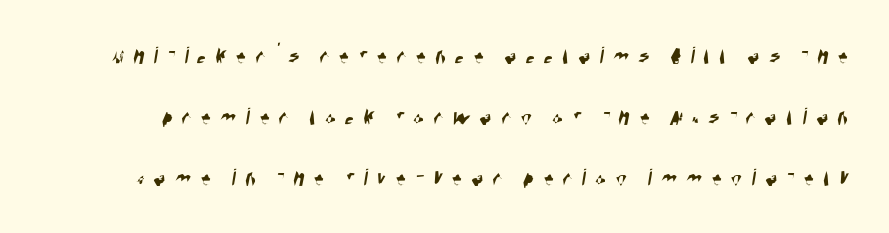
{"underline": "no", "line_spacing": "loose", "line_spacing_ratio": 2.45, "letter_spacing": "wide", "letter_spacing_em": 0.37, "glyph_px": 25}
